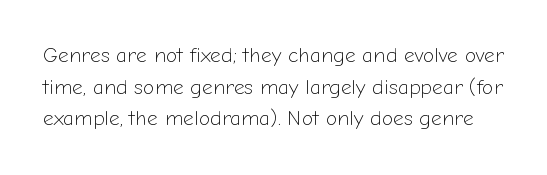
The image shows 21 px text type, upright; set normal line spacing (1.51x), normal letter spacing, not underlined.
